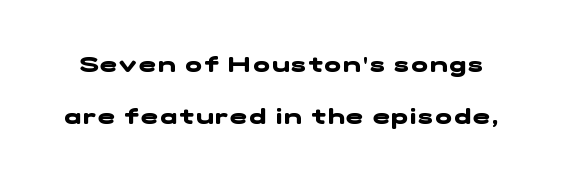
The image shows 22 px bold type; set loose line spacing (2.38x), not underlined.
